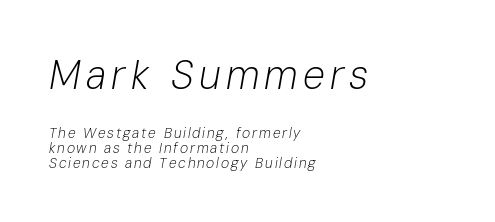
The image shows 40 px light type, italic (leaning right); set left-aligned, tight line spacing (1.07x), not underlined; the first (top) block is 2.86x larger; low stroke contrast and a medium x-height.
